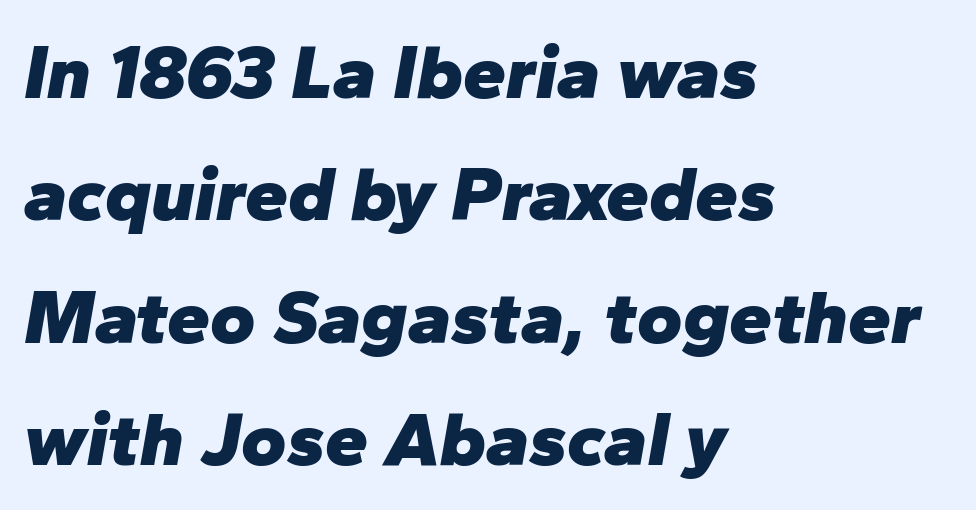
Line spacing here is normal. The words here are not underlined. Compared with a centered layout, this one pins lines to the left instead. Is the type bold? Yes — the strokes are clearly thick and heavy. An italicized treatment has been applied to the whole sample.
